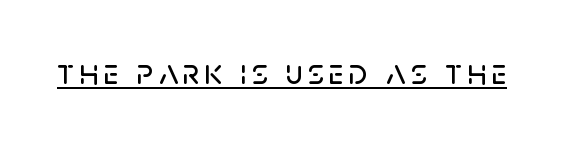
The image shows 36 px sans-serif type, upright; set underlined; low stroke contrast and a large x-height.
